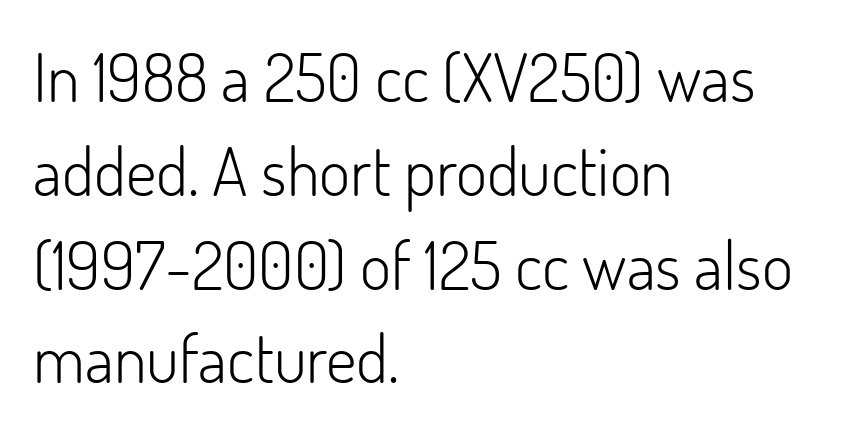
The image shows 67 px light sans-serif type, upright; set left-aligned, normal line spacing (1.4x), normal letter spacing, not underlined; low stroke contrast and a small x-height.
